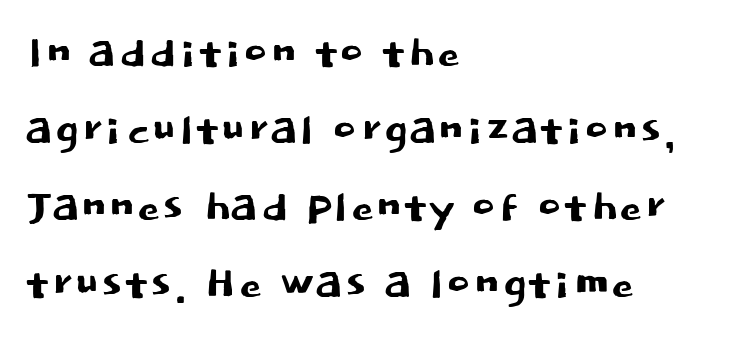
{"serif": "no", "italic": "no", "width": "normal", "stroke_contrast": "low", "x_height": "large", "monospaced": "no", "underline": "no", "align": "left", "line_spacing": "normal", "line_spacing_ratio": 1.33, "letter_spacing": "normal", "letter_spacing_em": 0.0, "glyph_px": 58}
